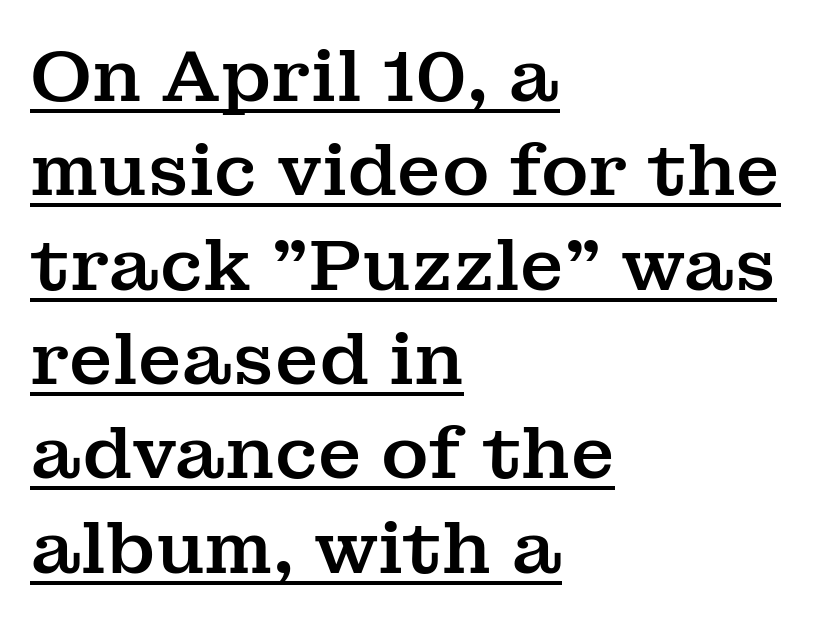
The image shows 72 px serif type, upright; set left-aligned, normal line spacing (1.31x), normal letter spacing, underlined; medium stroke contrast and a medium x-height.
